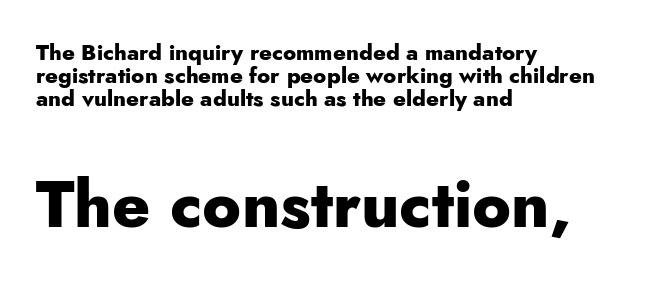
Q: Is the text bold? A: Yes.
Q: Is the text italic (slanted)? A: No, it is upright.
Q: Is the typeface a serif or a sans-serif typeface? A: Sans-serif.
Q: Is the text underlined? A: No.
Q: How is the paragraph aligned? A: Left-aligned.
Q: Is the spacing between letters normal or unusually wide? A: Normal.
Q: Is the spacing between lines tight, normal or loose? A: Tight.
Q: Which block of text is set in a larger size, the first (top) or the second (bottom)? A: The second (bottom) one.
Q: Width (condensed, normal, or wide)? A: Normal.
Q: Stroke contrast? A: Low.
Q: x-height? A: Small.
Q: Monospaced? A: No.
